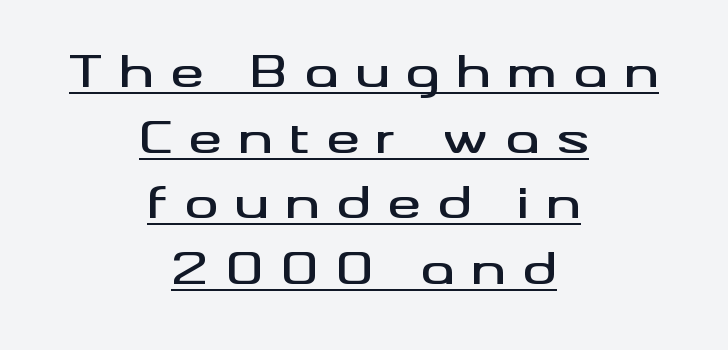
Serifs: no, the terminals of the letterforms are clean. Here the designer chose a conventional face with non-uniform glyph widths. Caption: multi-line text, centered on the measure. Compared with typical paragraphs, the rows here are spaced about the same. Does extra space separate the letters? Yes, quite a lot of it. In designer terms, the underline attribute is active on this setting.
